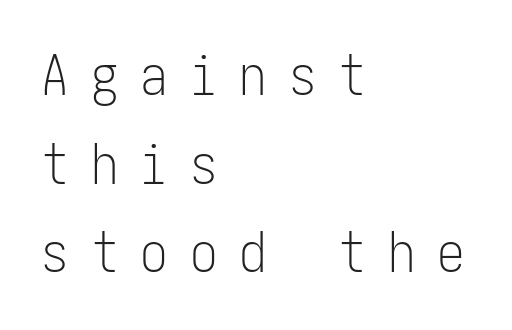
{"serif": "no", "italic": "no", "bold": "no", "weight": "light", "width": "condensed", "stroke_contrast": "low", "x_height": "medium", "underline": "no", "align": "left", "line_spacing": "normal", "line_spacing_ratio": 1.61, "letter_spacing": "wide", "letter_spacing_em": 0.4, "glyph_px": 55}
